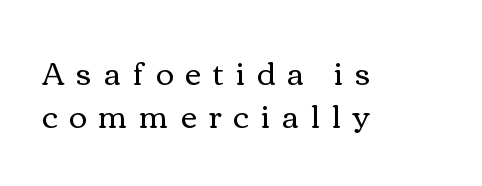
Q: Is the text bold? A: No.
Q: Is the text italic (slanted)? A: No, it is upright.
Q: Is the text underlined? A: No.
Q: How is the paragraph aligned? A: Left-aligned.
Q: Is the spacing between letters normal or unusually wide? A: Unusually wide.
Q: Is the spacing between lines tight, normal or loose? A: Normal.
Q: Width (condensed, normal, or wide)? A: Wide.
Q: Stroke contrast? A: Medium.
Q: x-height? A: Medium.
Q: Monospaced? A: No.
